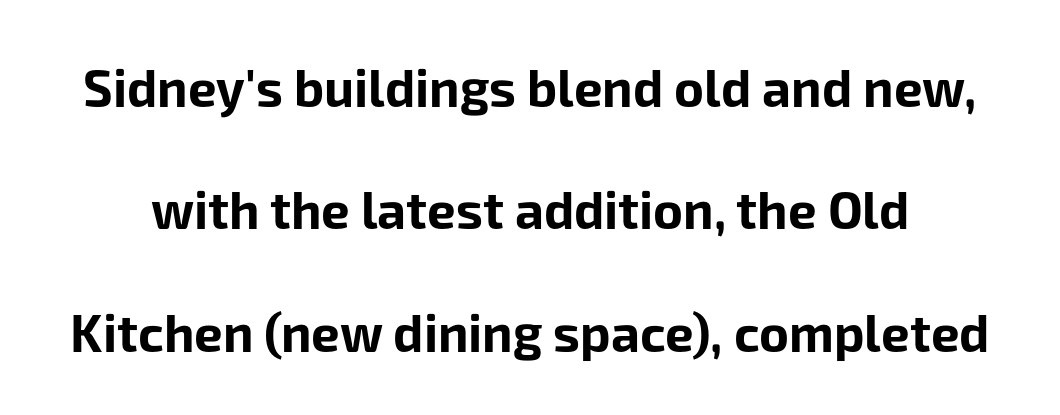
The image shows 51 px bold sans-serif type, upright; set loose line spacing (2.4x), normal letter spacing, not underlined; low stroke contrast and a medium x-height.
